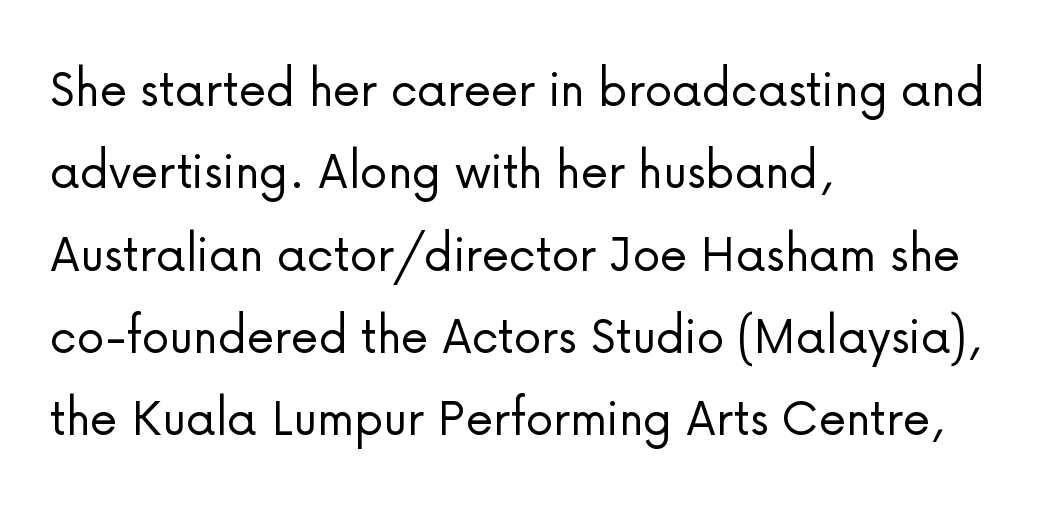
The image shows 56 px light sans-serif type, upright; set left-aligned, normal line spacing (1.47x), normal letter spacing, not underlined; low stroke contrast and a medium x-height.
